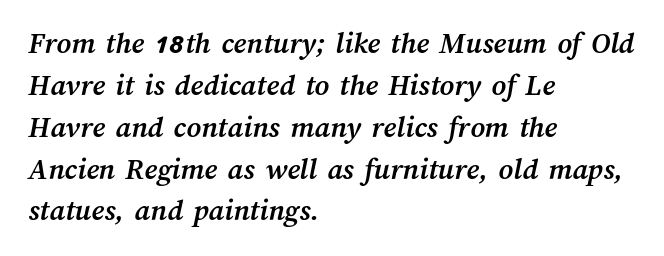
The words here are not underlined. The letters are bold, with thick, heavy strokes. Normally led — the rows are evenly, conventionally spaced. The rendering uses natural spacing where letterforms have individual widths. Compared with typical body copy, the letter spacing here is the same. In CSS terms this would be text-align: left.
